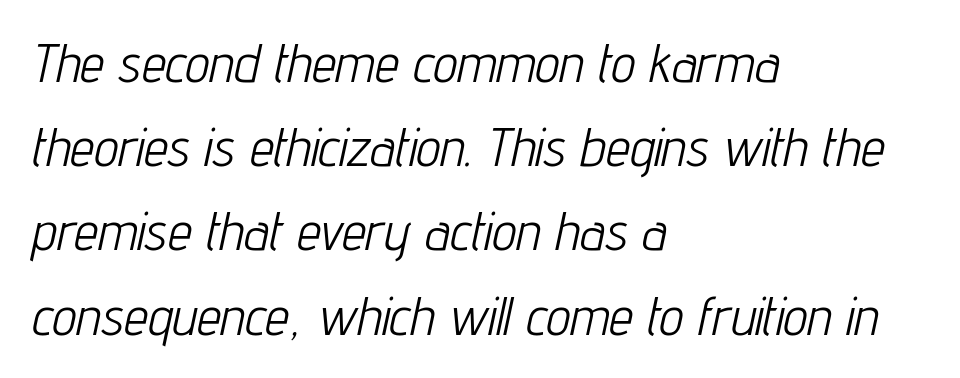
Underline: absent. Bold? No — there's no thickening of the strokes. This rendering leaves character spacing at its baseline value. The lettering tilts uniformly, giving the passage an italic look.
